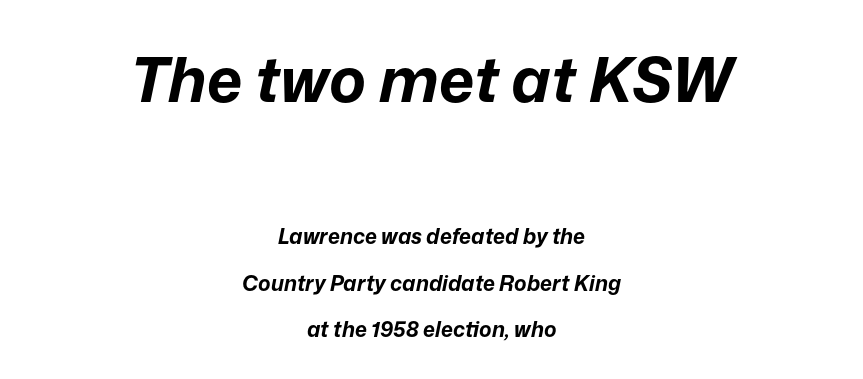
A typesetter would call this proportional, since set widths differ per character. It's the slanting kind of type. The rag falls on both sides of this text block equally. Just letters on the line, the space beneath them empty.
